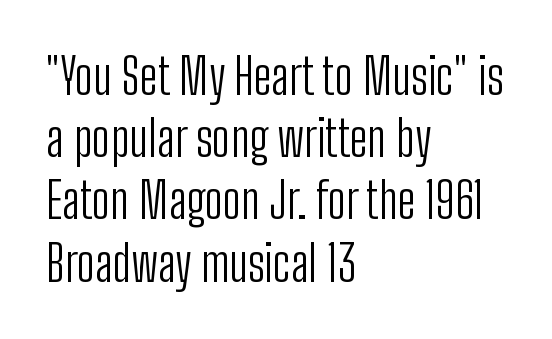
The image shows 49 px light, condensed sans-serif type, upright; set left-aligned, normal line spacing (1.27x), normal letter spacing, not underlined; low stroke contrast and a medium x-height.
